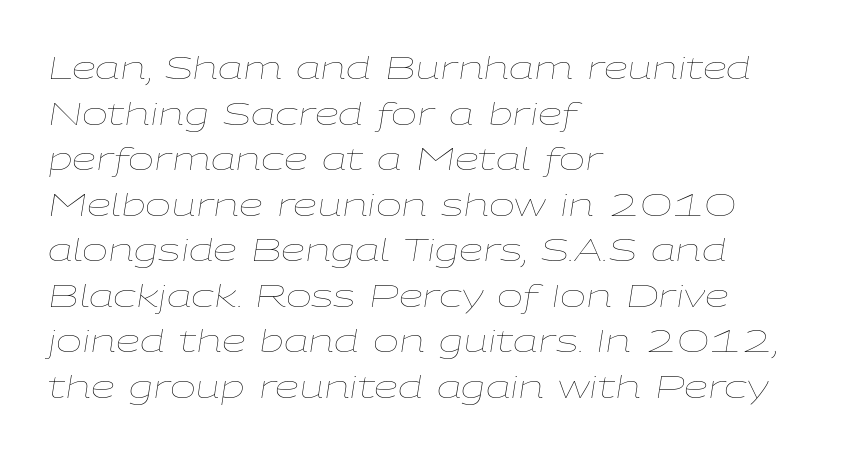
The area under the type is left untouched. These lines are rendered in a variable-pitch font. Italic: yes, the glyphs are oblique. In terms of letterspacing, this is plain default setting. The rag falls on the right side of this text block. Heft: none added — not bold.
